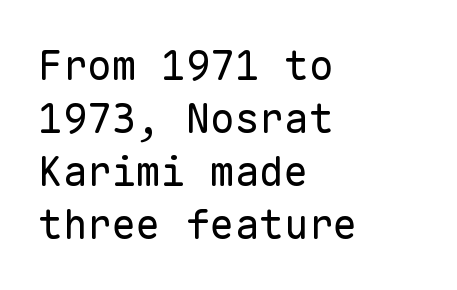
The image shows 41 px regular-weight sans-serif type, upright, monospaced; set left-aligned, normal line spacing (1.29x), normal letter spacing, not underlined; low stroke contrast and a medium x-height.
